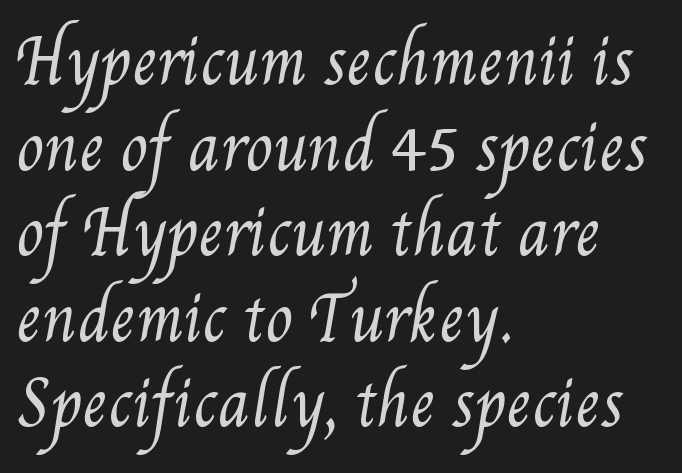
Q: Is the text bold? A: No.
Q: Is the text underlined? A: No.
Q: How is the paragraph aligned? A: Left-aligned.
Q: Is the spacing between letters normal or unusually wide? A: Normal.
Q: Is the spacing between lines tight, normal or loose? A: Normal.
Q: Width (condensed, normal, or wide)? A: Condensed.
Q: Stroke contrast? A: Medium.
Q: x-height? A: Small.
Q: Monospaced? A: No.
